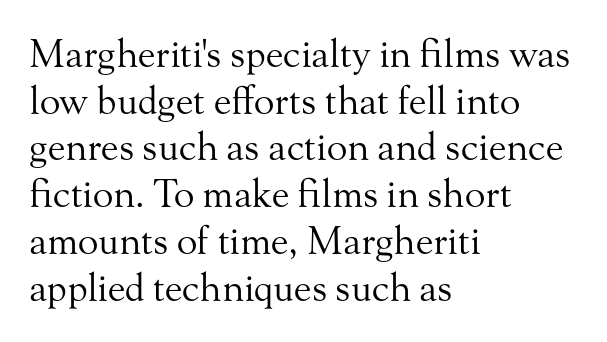
These lines are rendered in a variable-pitch font. The tracking reads as untouched default to a designer's eye. Little horizontal feet cap the strokes, marking this as serif type. The strokes are not fattened; the text isn't bold.
